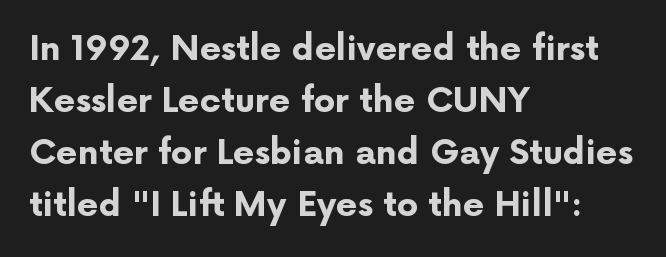
{"serif": "no", "italic": "no", "bold": "yes", "weight": "bold", "width": "normal", "stroke_contrast": "low", "x_height": "medium", "monospaced": "no", "underline": "no", "align": "left", "line_spacing": "normal", "line_spacing_ratio": 1.53, "letter_spacing": "normal", "letter_spacing_em": 0.0, "glyph_px": 34}
